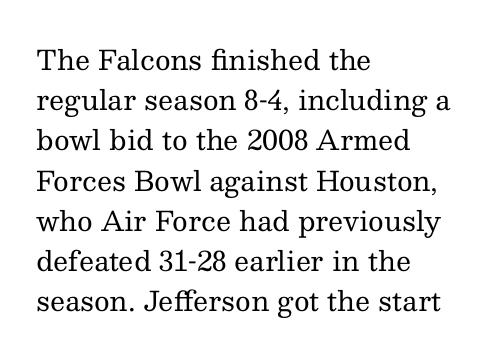
The paragraph shown leans on its left margin. Has an underline been added? It has not. The font's upright variant was chosen for this text. The cut favours lightness, reaching ordinary text weight at its darkest.
